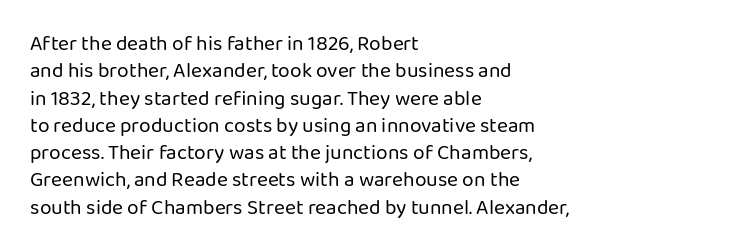
{"italic": "no", "bold": "no", "underline": "no", "align": "left", "line_spacing": "normal", "line_spacing_ratio": 1.3, "letter_spacing": "normal", "letter_spacing_em": 0.0, "glyph_px": 21}
